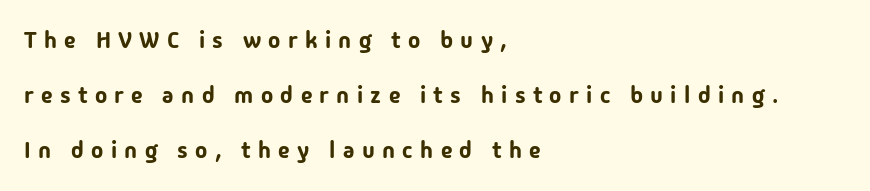
The zone under the glyphs is completely vacant. Italic: no, the glyphs are upright roman. The rendering inserts visible extra space after every character. Successive baselines arrive slowly, with a big drop between each.
